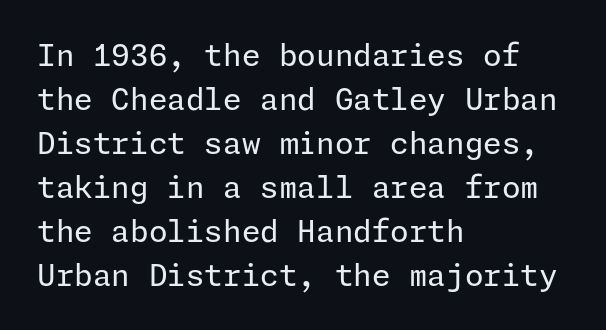
{"serif": "no", "italic": "no", "bold": "no", "weight": "regular", "width": "normal", "stroke_contrast": "low", "x_height": "medium", "underline": "no", "align": "left", "line_spacing": "normal", "line_spacing_ratio": 1.47, "letter_spacing": "normal", "letter_spacing_em": 0.0, "glyph_px": 30}
